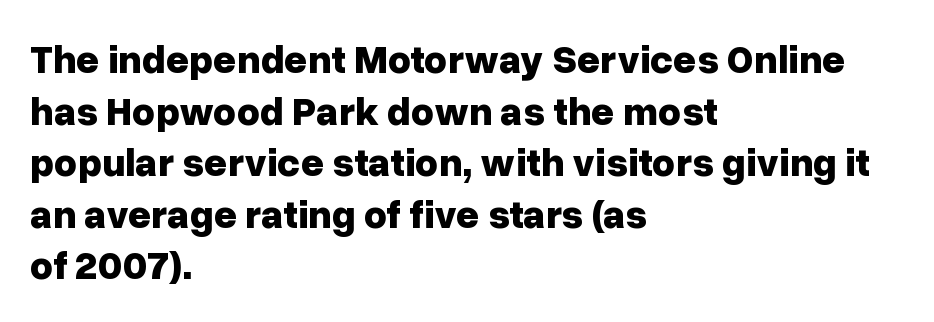
{"serif": "no", "italic": "no", "bold": "yes", "weight": "bold", "width": "normal", "stroke_contrast": "low", "x_height": "medium", "monospaced": "no", "underline": "no", "align": "left", "line_spacing": "normal", "line_spacing_ratio": 1.29, "letter_spacing": "normal", "letter_spacing_em": 0.0, "glyph_px": 40}
